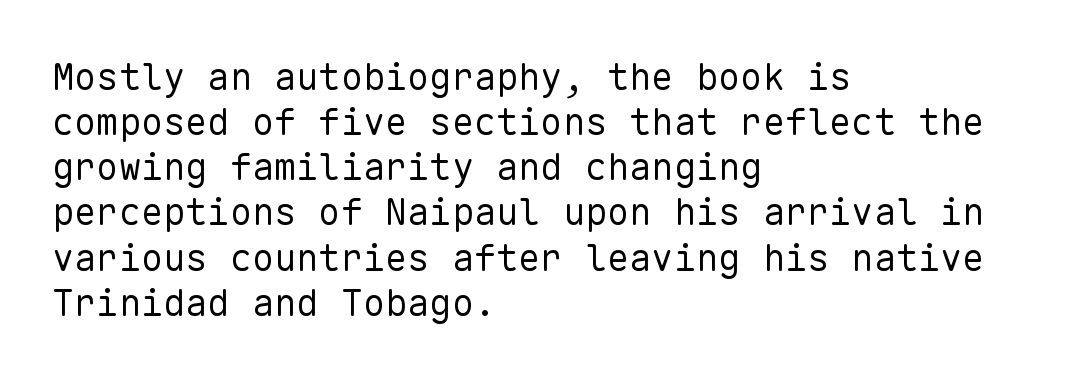
Q: Is the text bold? A: No.
Q: Is the text italic (slanted)? A: No, it is upright.
Q: Is the typeface a serif or a sans-serif typeface? A: Sans-serif.
Q: Is the text underlined? A: No.
Q: How is the paragraph aligned? A: Left-aligned.
Q: Is the spacing between letters normal or unusually wide? A: Normal.
Q: Width (condensed, normal, or wide)? A: Normal.
Q: Stroke contrast? A: Low.
Q: x-height? A: Medium.
Q: Monospaced? A: Yes.
